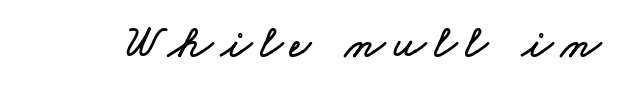
Character widths vary here, with narrow letters taking less room than wide ones. Check the space under the baseline: it is left empty.
